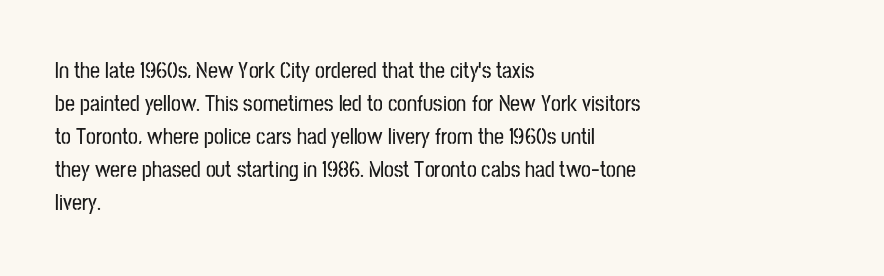
Q: Is the text italic (slanted)? A: No, it is upright.
Q: Is the text underlined? A: No.
Q: How is the paragraph aligned? A: Left-aligned.
Q: Is the spacing between letters normal or unusually wide? A: Normal.
Q: Is the spacing between lines tight, normal or loose? A: Normal.
